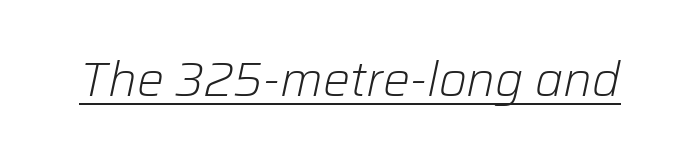
The image shows 48 px light type, italic (leaning right); set normal letter spacing, underlined; low stroke contrast and a medium x-height.
